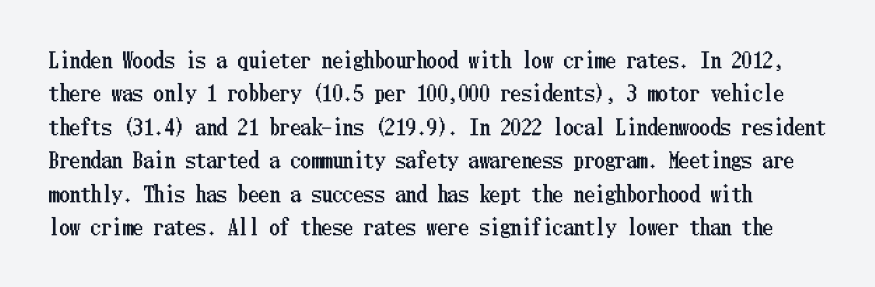
{"italic": "no", "underline": "no", "line_spacing": "normal", "line_spacing_ratio": 1.59, "letter_spacing": "normal", "letter_spacing_em": 0.0, "glyph_px": 21}
